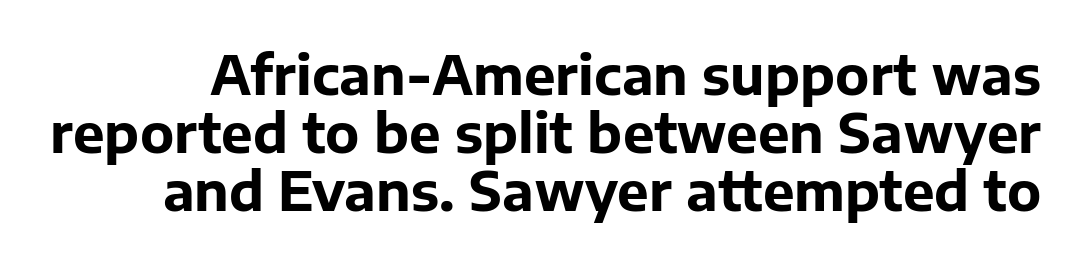
{"serif": "no", "italic": "no", "bold": "yes", "weight": "bold", "width": "normal", "stroke_contrast": "low", "x_height": "medium", "monospaced": "no", "underline": "no", "line_spacing": "tight", "line_spacing_ratio": 1.09, "letter_spacing": "normal", "letter_spacing_em": 0.0, "glyph_px": 53}
